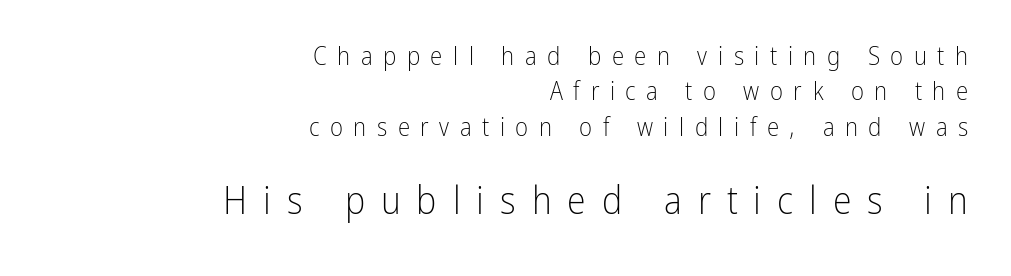
{"serif": "no", "italic": "no", "bold": "no", "weight": "light", "width": "condensed", "stroke_contrast": "low", "x_height": "medium", "monospaced": "no", "underline": "no", "align": "right", "line_spacing": "normal", "line_spacing_ratio": 1.42, "letter_spacing": "wide", "letter_spacing_em": 0.42, "larger_block": "second", "size_ratio": 1.52, "glyph_px": 38}
